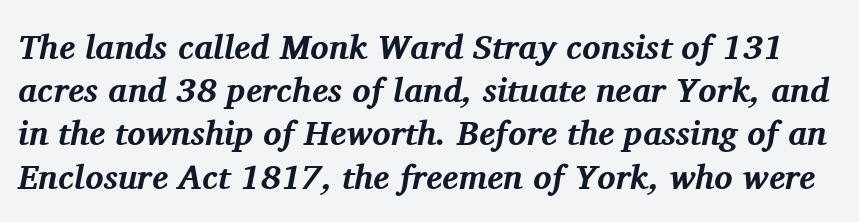
Just letters on the line, the space beneath them empty. The face used here has a pronounced slope to its letters. The face used here has the dense, thick strokes of a bold. The gaps between neighbouring characters are ordinary and unremarkable. Looks like regular typesetting: each glyph gets only the width it needs.
